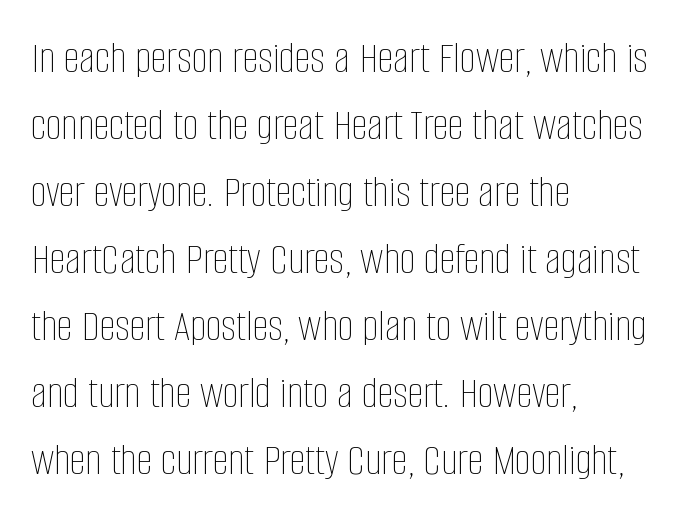
The image shows 45 px thin, condensed type, upright; set left-aligned, normal line spacing (1.49x), normal letter spacing, not underlined; low stroke contrast and a large x-height.
